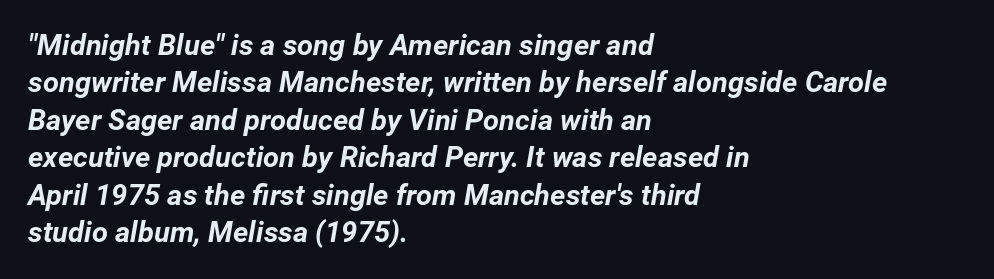
The image shows 29 px bold type, italic (leaning right); set left-aligned, normal line spacing (1.29x), normal letter spacing, not underlined; low stroke contrast and a medium x-height.
